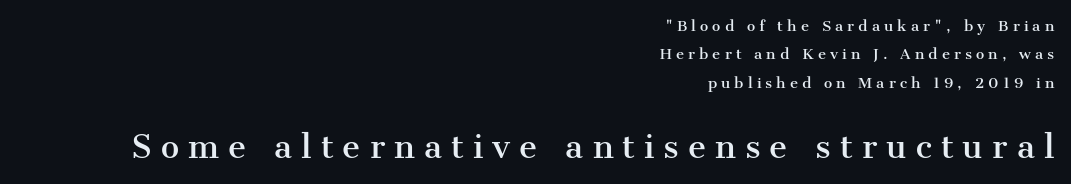
Q: Is the text italic (slanted)? A: No, it is upright.
Q: Is the typeface a serif or a sans-serif typeface? A: Serif.
Q: Is the text underlined? A: No.
Q: How is the paragraph aligned? A: Right-aligned.
Q: Is the spacing between letters normal or unusually wide? A: Unusually wide.
Q: Is the spacing between lines tight, normal or loose? A: Loose.
Q: Which block of text is set in a larger size, the first (top) or the second (bottom)? A: The second (bottom) one.
Q: Width (condensed, normal, or wide)? A: Normal.
Q: Stroke contrast? A: Medium.
Q: x-height? A: Medium.
Q: Monospaced? A: No.
